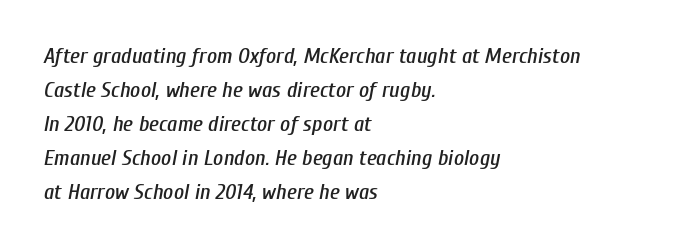
Q: Is the text italic (slanted)? A: Yes, it leans right by about 10 degrees.
Q: Is the text underlined? A: No.
Q: How is the paragraph aligned? A: Left-aligned.
Q: Is the spacing between letters normal or unusually wide? A: Normal.
Q: Is the spacing between lines tight, normal or loose? A: Normal.
